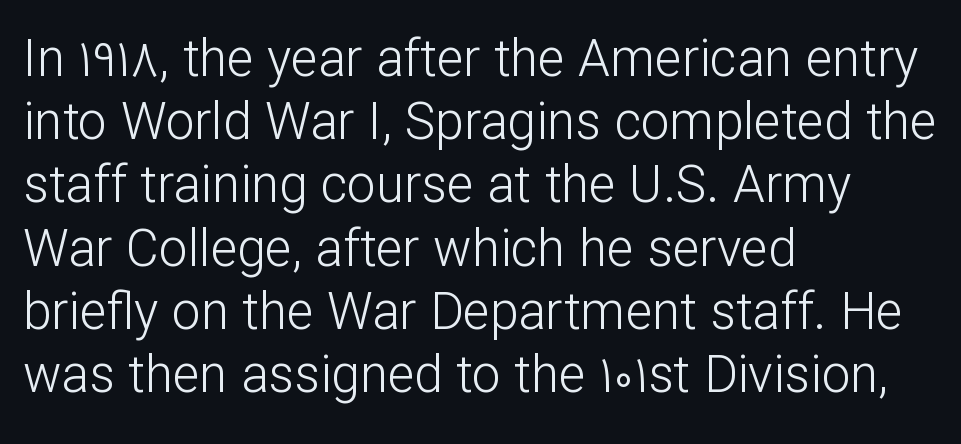
{"serif": "no", "italic": "no", "bold": "no", "weight": "light", "width": "normal", "stroke_contrast": "low", "x_height": "medium", "monospaced": "no", "underline": "no", "align": "left", "line_spacing_ratio": 1.24, "letter_spacing": "normal", "letter_spacing_em": 0.0, "glyph_px": 51}
